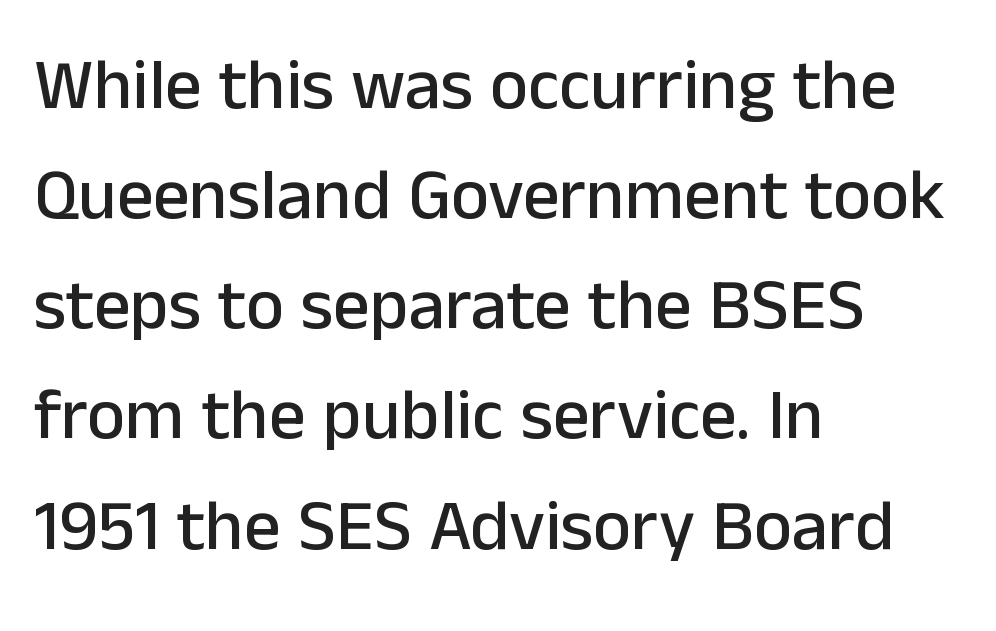
{"serif": "no", "italic": "no", "width": "normal", "stroke_contrast": "low", "x_height": "medium", "monospaced": "no", "underline": "no", "align": "left", "line_spacing": "normal", "line_spacing_ratio": 1.53, "letter_spacing": "normal", "letter_spacing_em": 0.0, "glyph_px": 72}
